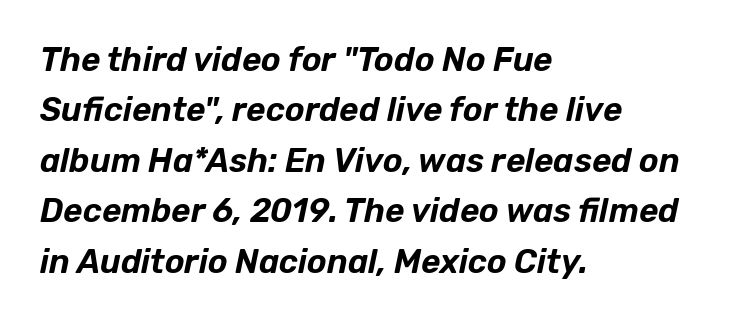
The image shows 33 px text type, italic (leaning right); set left-aligned, normal line spacing (1.53x), normal letter spacing, not underlined; low stroke contrast and a medium x-height.
